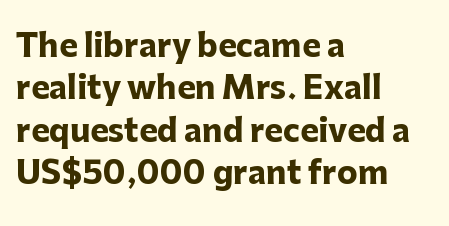
Q: Is the text bold? A: Yes.
Q: Is the text italic (slanted)? A: No, it is upright.
Q: Is the typeface a serif or a sans-serif typeface? A: Sans-serif.
Q: Is the text underlined? A: No.
Q: How is the paragraph aligned? A: Left-aligned.
Q: Is the spacing between letters normal or unusually wide? A: Normal.
Q: Is the spacing between lines tight, normal or loose? A: Normal.
Q: Width (condensed, normal, or wide)? A: Normal.
Q: Stroke contrast? A: Low.
Q: x-height? A: Medium.
Q: Monospaced? A: No.
